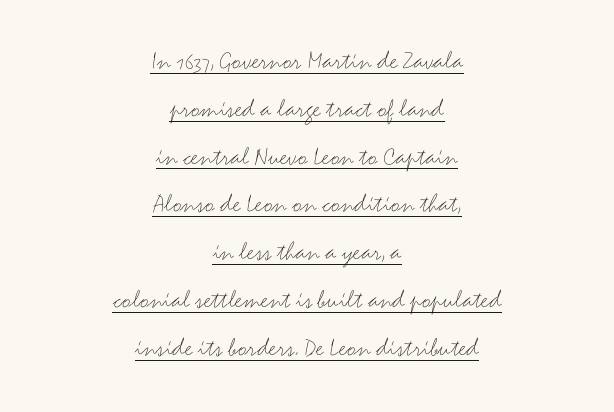
Q: Is the text bold? A: No.
Q: Is the text italic (slanted)? A: Yes.
Q: Is the text underlined? A: Yes.
Q: How is the paragraph aligned? A: Centered.
Q: Is the spacing between letters normal or unusually wide? A: Normal.
